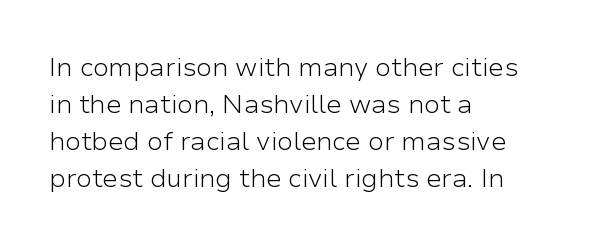
Rule under the text: the space is simply empty. The tracking reads as untouched default to a designer's eye. Compared with a typical body face, this is equally light or lighter still. A student would call this left alignment; a typographer would say flush left, rag right. The rows are spaced the way most documents space them.
